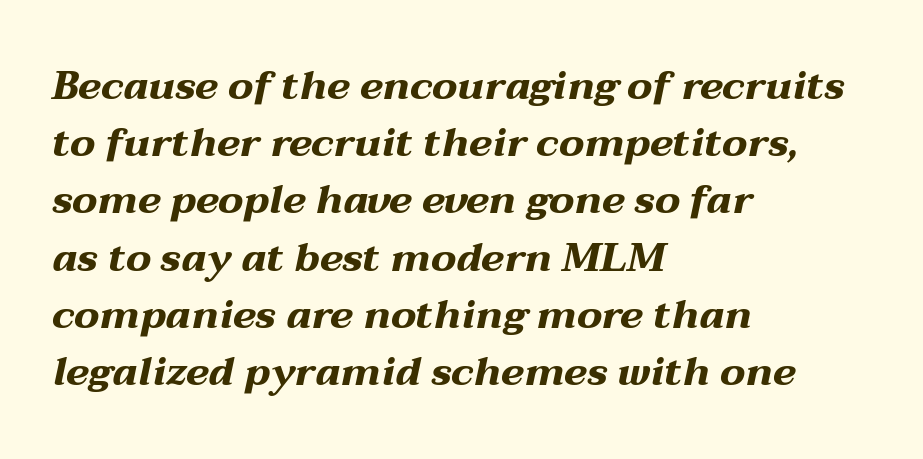
Q: Is the text bold? A: Yes.
Q: Is the text italic (slanted)? A: Yes, it leans right by about 12 degrees.
Q: Is the text underlined? A: No.
Q: How is the paragraph aligned? A: Left-aligned.
Q: Is the spacing between letters normal or unusually wide? A: Normal.
Q: Is the spacing between lines tight, normal or loose? A: Normal.
Q: Width (condensed, normal, or wide)? A: Wide.
Q: Stroke contrast? A: Medium.
Q: x-height? A: Medium.
Q: Monospaced? A: No.
